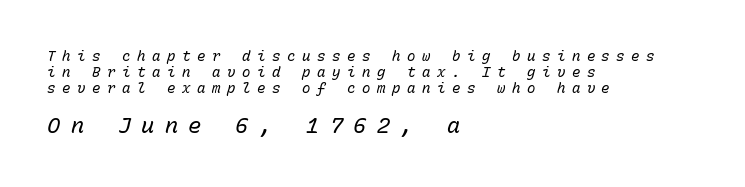
{"italic": "yes", "lean": "right", "slant_degrees": 15, "bold": "no", "underline": "no", "align": "left", "line_spacing": "tight", "line_spacing_ratio": 1.13, "letter_spacing": "wide", "letter_spacing_em": 0.47, "larger_block": "second", "size_ratio": 1.57, "glyph_px": 22}
